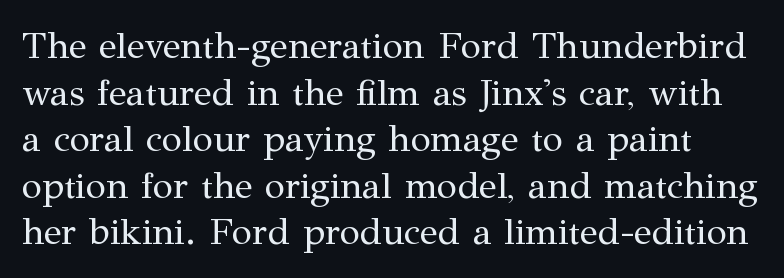
{"serif": "yes", "italic": "no", "bold": "no", "weight": "regular", "width": "normal", "stroke_contrast": "medium", "x_height": "medium", "monospaced": "no", "underline": "no", "line_spacing": "normal", "line_spacing_ratio": 1.26, "letter_spacing": "normal", "letter_spacing_em": 0.0, "glyph_px": 37}
